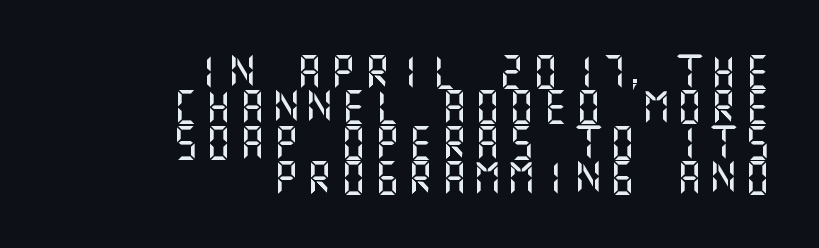
{"serif": "no", "italic": "no", "width": "normal", "stroke_contrast": "medium", "x_height": "large", "underline": "no", "align": "right", "line_spacing": "tight", "line_spacing_ratio": 1.04, "glyph_px": 34}
